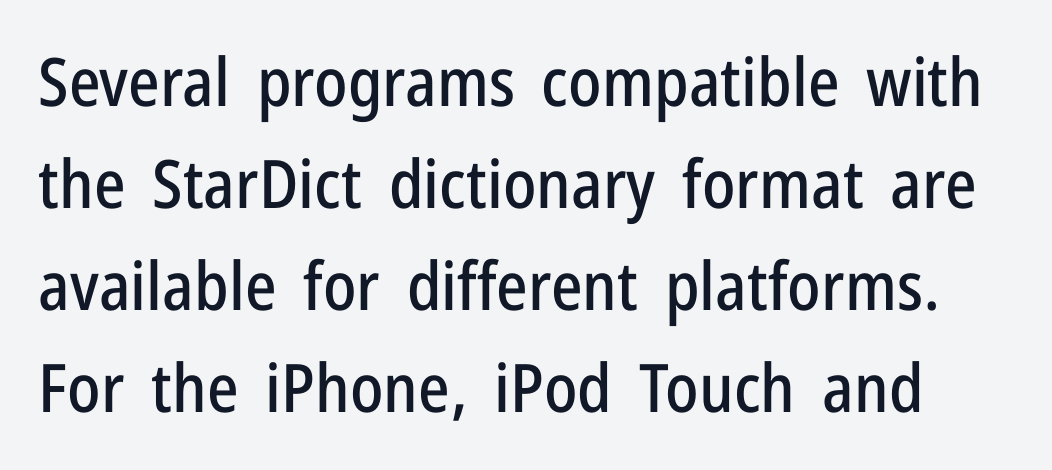
{"serif": "no", "italic": "no", "width": "condensed", "stroke_contrast": "low", "x_height": "medium", "monospaced": "no", "underline": "no", "line_spacing": "normal", "line_spacing_ratio": 1.52, "letter_spacing": "normal", "letter_spacing_em": 0.0, "glyph_px": 67}
